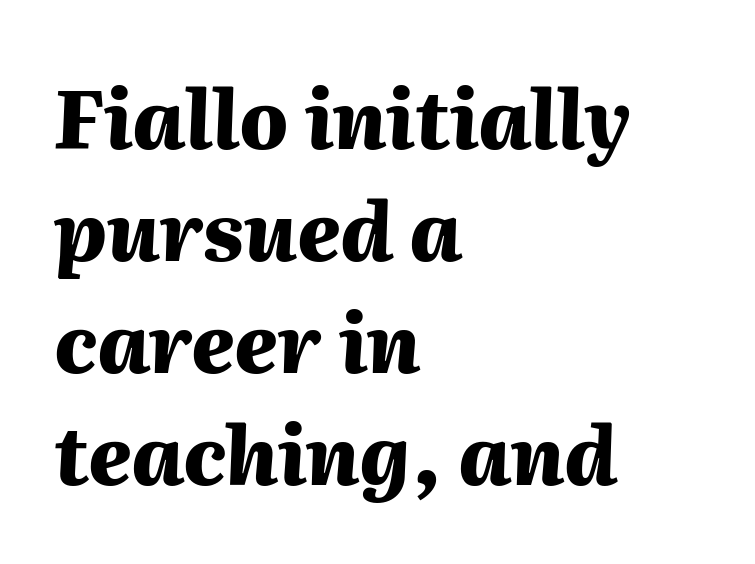
{"italic": "yes", "lean": "right", "slant_degrees": 2, "bold": "yes", "weight": "heavy", "width": "normal", "stroke_contrast": "medium", "x_height": "medium", "monospaced": "no", "underline": "no", "align": "left", "line_spacing": "normal", "line_spacing_ratio": 1.4, "letter_spacing": "normal", "letter_spacing_em": 0.0, "glyph_px": 80}
